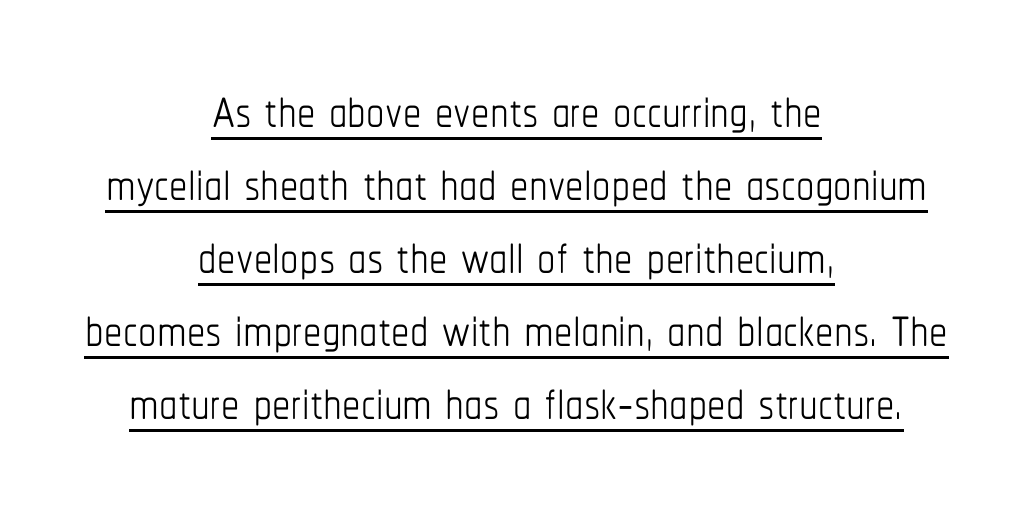
The image shows 73 px thin, condensed type, upright; set centered, tight line spacing (1.0x), normal letter spacing, underlined; low stroke contrast and a medium x-height.
